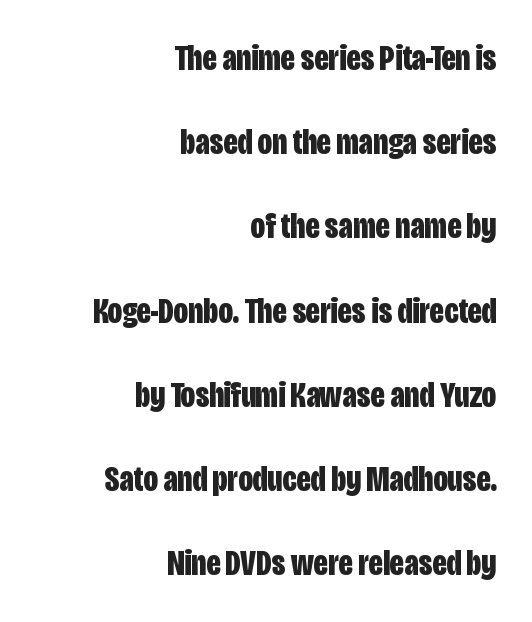
Q: Is the text bold? A: Yes.
Q: Is the text italic (slanted)? A: No, it is upright.
Q: Is the typeface a serif or a sans-serif typeface? A: Sans-serif.
Q: Is the text underlined? A: No.
Q: How is the paragraph aligned? A: Right-aligned.
Q: Is the spacing between letters normal or unusually wide? A: Normal.
Q: Is the spacing between lines tight, normal or loose? A: Loose.
Q: Width (condensed, normal, or wide)? A: Condensed.
Q: Stroke contrast? A: Low.
Q: x-height? A: Large.
Q: Monospaced? A: No.
